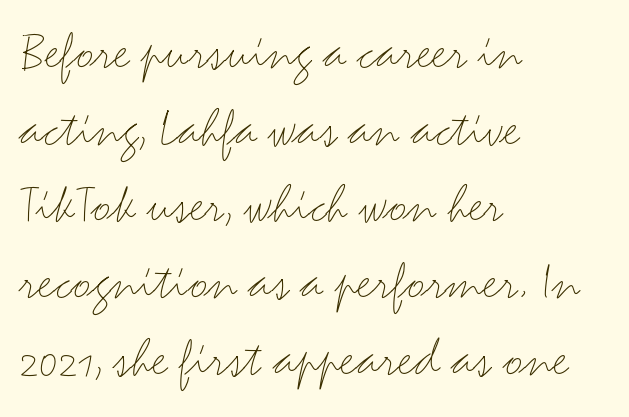
Q: Is the text bold? A: No.
Q: Is the text italic (slanted)? A: Yes.
Q: Is the typeface a serif or a sans-serif typeface? A: Sans-serif.
Q: Is the text underlined? A: No.
Q: How is the paragraph aligned? A: Left-aligned.
Q: Is the spacing between letters normal or unusually wide? A: Normal.
Q: Is the spacing between lines tight, normal or loose? A: Normal.
Q: Width (condensed, normal, or wide)? A: Wide.
Q: Stroke contrast? A: Medium.
Q: x-height? A: Small.
Q: Monospaced? A: No.
